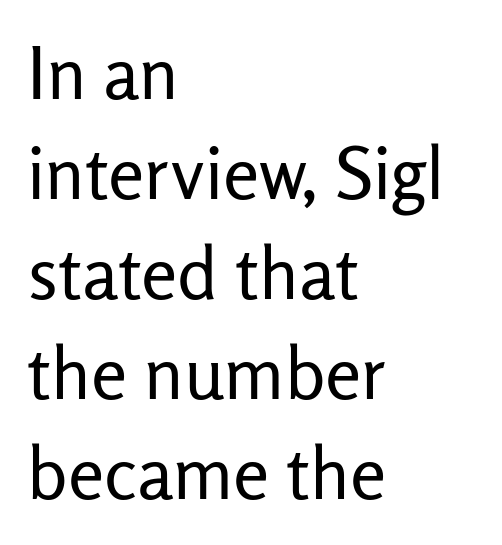
Q: Is the text bold? A: No.
Q: Is the text italic (slanted)? A: No, it is upright.
Q: Is the typeface a serif or a sans-serif typeface? A: Sans-serif.
Q: Is the text underlined? A: No.
Q: How is the paragraph aligned? A: Left-aligned.
Q: Is the spacing between letters normal or unusually wide? A: Normal.
Q: Is the spacing between lines tight, normal or loose? A: Normal.
Q: Width (condensed, normal, or wide)? A: Normal.
Q: Stroke contrast? A: Low.
Q: x-height? A: Medium.
Q: Monospaced? A: No.
